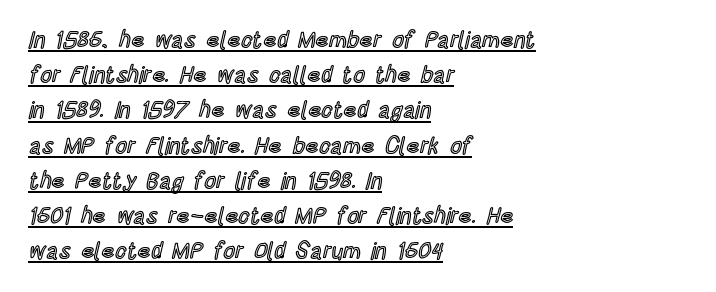
Q: Is the text italic (slanted)? A: Yes.
Q: Is the text underlined? A: Yes.
Q: How is the paragraph aligned? A: Left-aligned.
Q: Is the spacing between letters normal or unusually wide? A: Normal.
Q: Is the spacing between lines tight, normal or loose? A: Normal.
